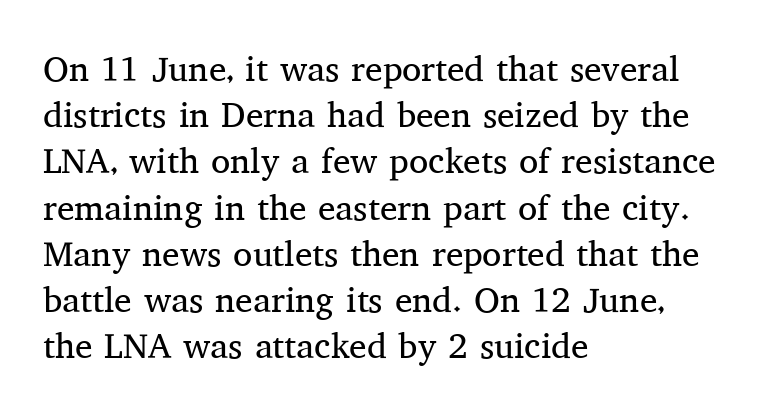
{"serif": "yes", "italic": "no", "bold": "no", "weight": "regular", "width": "normal", "stroke_contrast": "medium", "x_height": "medium", "monospaced": "no", "underline": "no", "align": "left", "line_spacing": "normal", "line_spacing_ratio": 1.32, "letter_spacing": "normal", "letter_spacing_em": 0.0, "glyph_px": 35}
